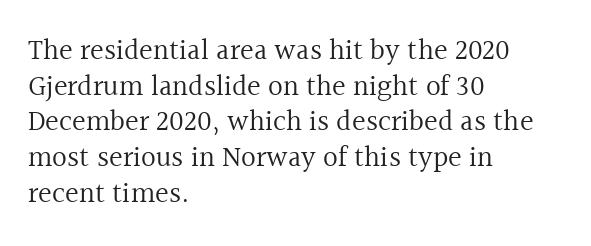
{"serif": "yes", "italic": "no", "bold": "no", "weight": "regular", "width": "normal", "x_height": "medium", "monospaced": "no", "underline": "no", "align": "left", "line_spacing_ratio": 1.23, "letter_spacing": "normal", "letter_spacing_em": 0.0, "glyph_px": 29}
